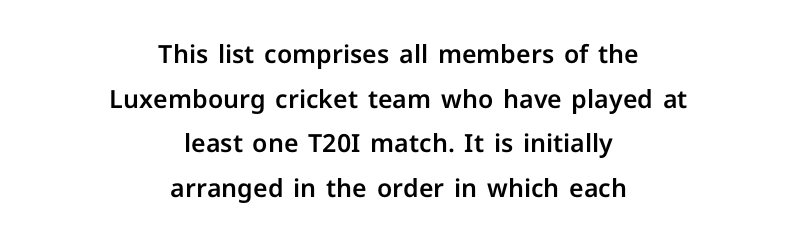
The image shows 25 px text type, upright; set centered, line spacing 1.79x, normal letter spacing, not underlined.
